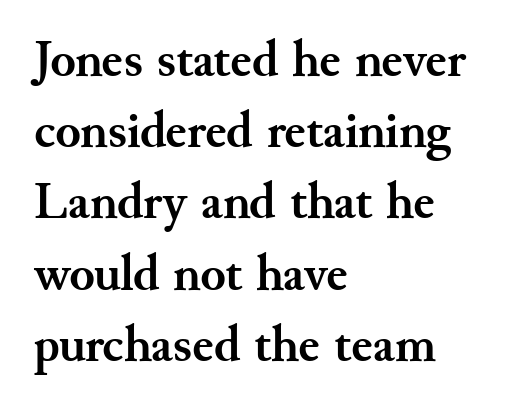
The image shows 52 px semibold serif type, upright; set left-aligned, normal line spacing (1.37x), normal letter spacing, not underlined; medium stroke contrast and a small x-height.
